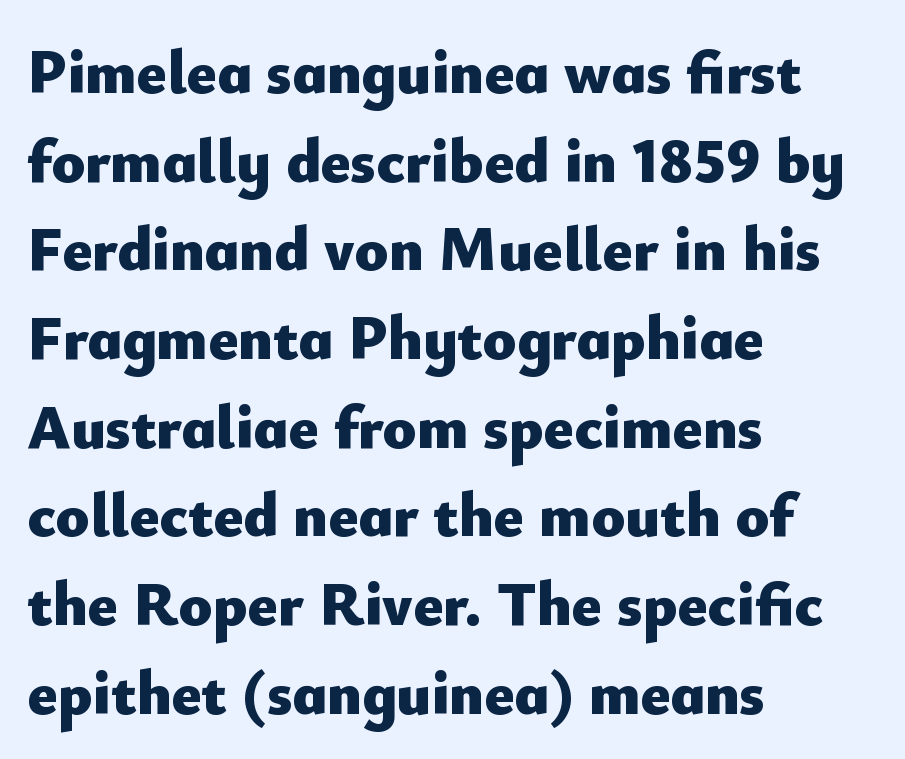
This block has exactly the height ordinary leading produces. Do the letters lean? They stand straight. This sample uses a sans-serif face. Each letter keeps its own natural width here, so spacing adapts to shape. Strong, thick strokes mark this as bold type. The foot of each line stays bare and open.
